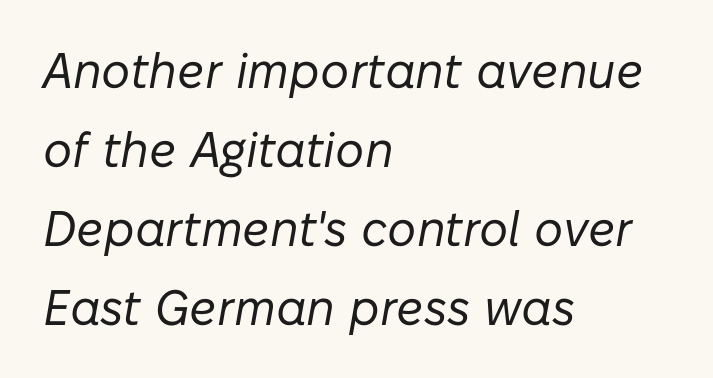
Q: Is the text bold? A: No.
Q: Is the text italic (slanted)? A: Yes, it leans right by about 10 degrees.
Q: Is the text underlined? A: No.
Q: How is the paragraph aligned? A: Left-aligned.
Q: Is the spacing between letters normal or unusually wide? A: Normal.
Q: Is the spacing between lines tight, normal or loose? A: Normal.
Q: Width (condensed, normal, or wide)? A: Normal.
Q: Stroke contrast? A: Low.
Q: x-height? A: Medium.
Q: Monospaced? A: No.
